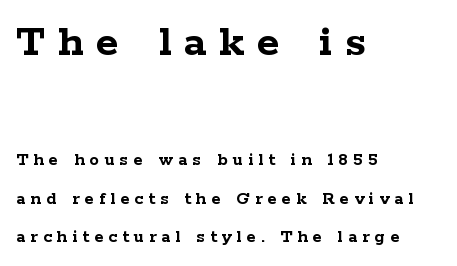
{"serif": "yes", "italic": "no", "bold": "yes", "weight": "semibold", "width": "wide", "stroke_contrast": "low", "x_height": "medium", "monospaced": "no", "underline": "no", "align": "left", "line_spacing": "loose", "line_spacing_ratio": 2.03, "letter_spacing": "wide", "letter_spacing_em": 0.27, "larger_block": "first", "size_ratio": 2.47, "glyph_px": 47}
